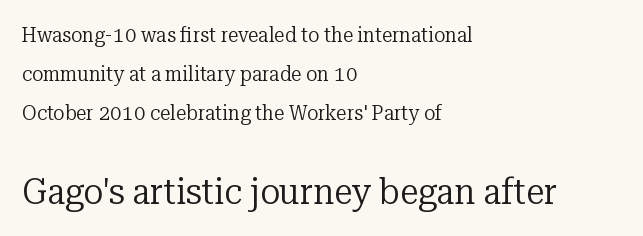
Q: Is the text bold? A: No.
Q: Is the text italic (slanted)? A: No, it is upright.
Q: Is the typeface a serif or a sans-serif typeface? A: Serif.
Q: Is the text underlined? A: No.
Q: How is the paragraph aligned? A: Left-aligned.
Q: Is the spacing between letters normal or unusually wide? A: Normal.
Q: Which block of text is set in a larger size, the first (top) or the second (bottom)? A: The second (bottom) one.
Q: Width (condensed, normal, or wide)? A: Normal.
Q: Stroke contrast? A: Low.
Q: x-height? A: Medium.
Q: Monospaced? A: No.
